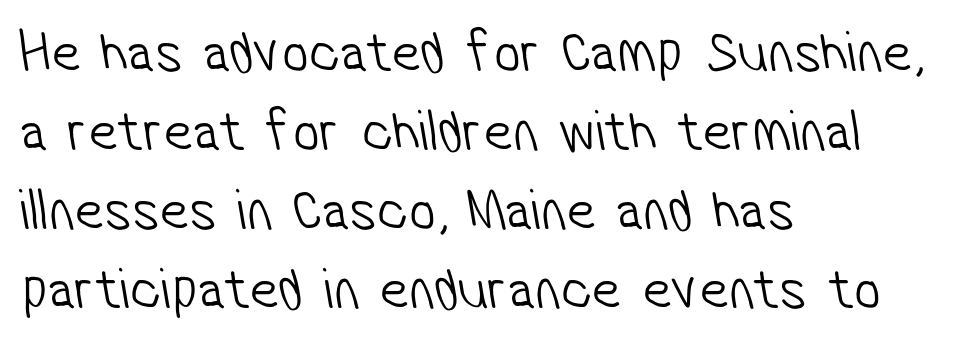
The face used here is proportionally spaced, like ordinary book or web type. Between one letter and the next there's only the usual sliver of space. Descenders hang freely into open space. The typeface chosen for these lines omits serifs. Each stroke keeps to a modest, everyday thickness or less.
